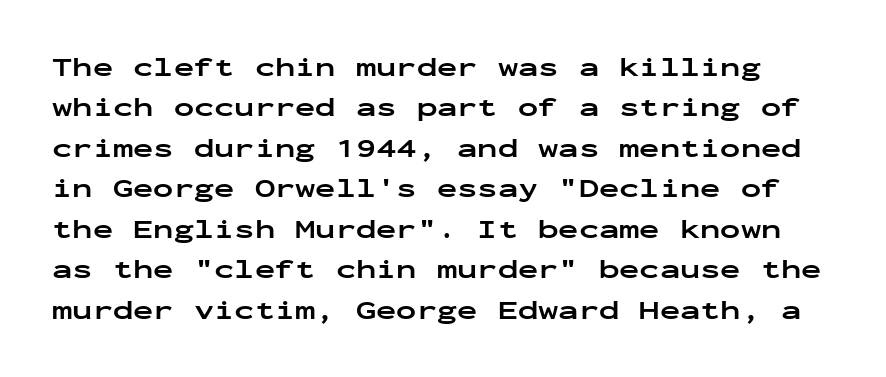
The image shows 27 px bold type, upright; set normal line spacing (1.5x), normal letter spacing, not underlined.
